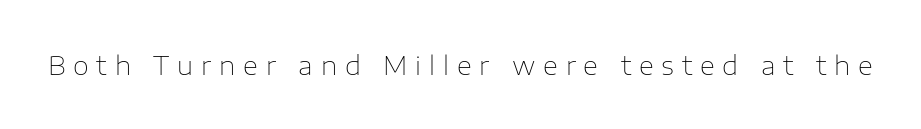
Q: Is the text bold? A: No.
Q: Is the text italic (slanted)? A: No, it is upright.
Q: Is the text underlined? A: No.
Q: Is the spacing between letters normal or unusually wide? A: Unusually wide.
